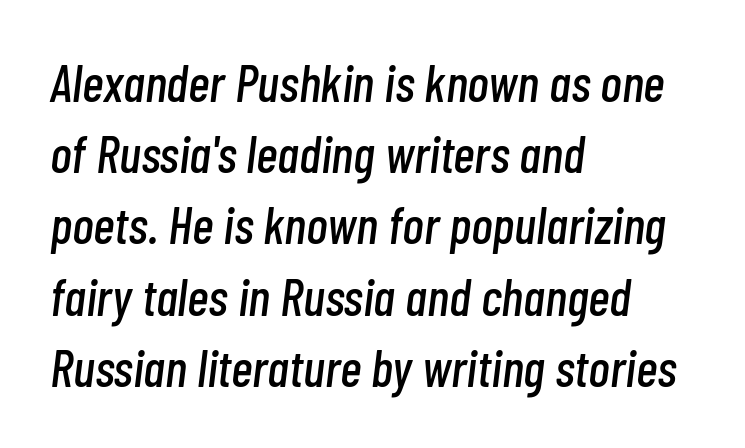
Q: Is the text italic (slanted)? A: Yes, it leans right by about 7 degrees.
Q: Is the text underlined? A: No.
Q: How is the paragraph aligned? A: Left-aligned.
Q: Is the spacing between letters normal or unusually wide? A: Normal.
Q: Is the spacing between lines tight, normal or loose? A: Normal.
Q: Width (condensed, normal, or wide)? A: Condensed.
Q: Stroke contrast? A: Low.
Q: x-height? A: Medium.
Q: Monospaced? A: No.
